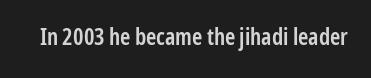
{"italic": "no", "bold": "semi", "underline": "no", "letter_spacing": "normal", "letter_spacing_em": 0.0, "glyph_px": 23}
